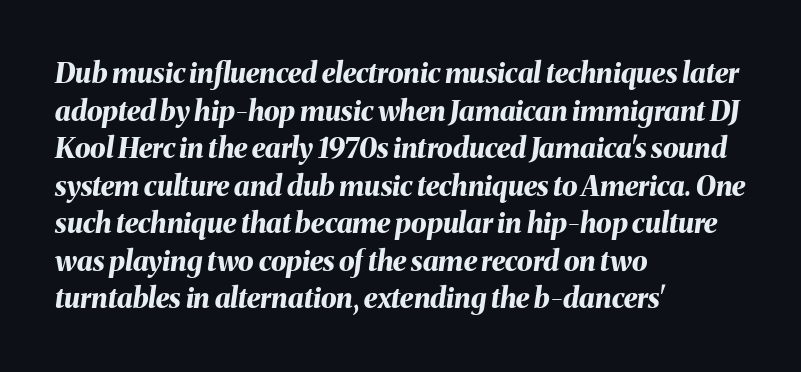
A typesetter would call this proportional, since set widths differ per character. Does the weight exceed regular? Yes, all the way to bold. The rag falls on the right side of this text block. Baseline-to-baseline distance is the conventional proportion of letter height.
